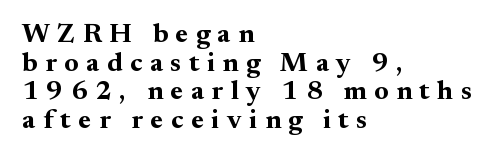
Set as a true bold cut, around the 700 mark. The words here are not underlined. Each word looks stretched out because of the extra space between its letters. Notice how the stems are strictly vertical — no italics here. The setting favours the left margin, as ordinary paragraphs usually do. Reading down the column, the eye jumps only a short way to each next line.
